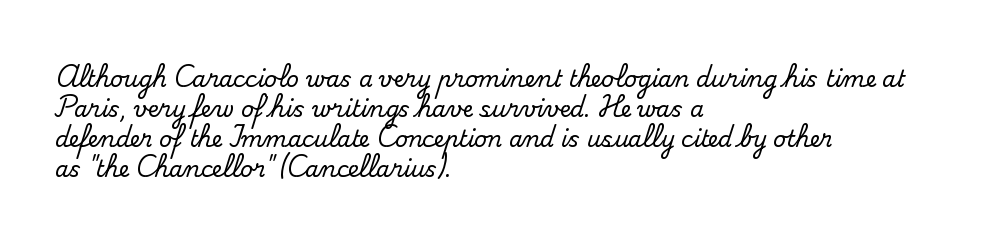
The image shows 22 px text type; set left-aligned, normal line spacing (1.36x), normal letter spacing, not underlined.
